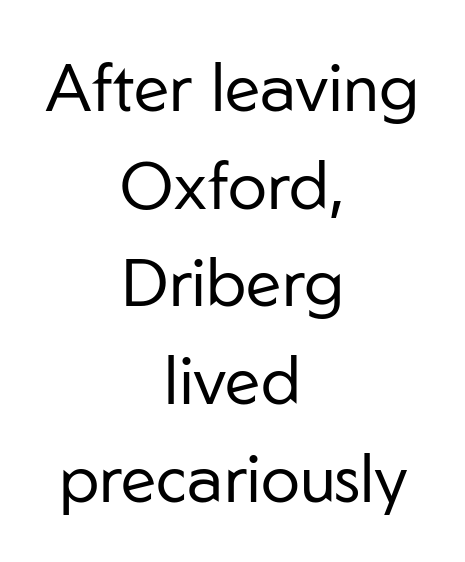
The image shows 66 px regular-weight sans-serif type, upright; set centered, normal line spacing (1.48x), normal letter spacing, not underlined; low stroke contrast and a medium x-height.
